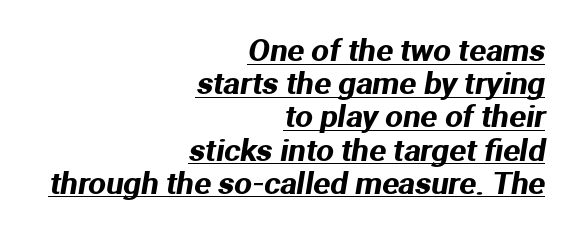
Compared with a flush-left layout, this one pins lines to the opposite, right side. Check the space under the baseline: a stroke is drawn there. This is sans-serif lettering, the kind often seen on screens and signage. Proportional: the letters do not fall into vertical columns.
